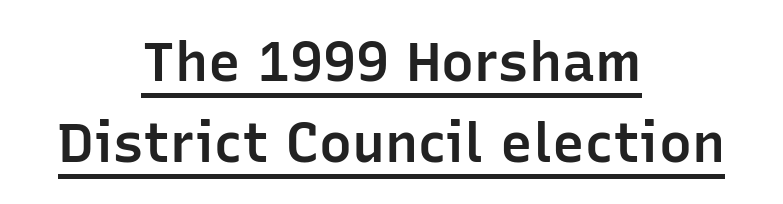
Q: Is the text bold? A: Semi-bold.
Q: Is the text italic (slanted)? A: No, it is upright.
Q: Is the typeface a serif or a sans-serif typeface? A: Sans-serif.
Q: Is the text underlined? A: Yes.
Q: How is the paragraph aligned? A: Centered.
Q: Is the spacing between letters normal or unusually wide? A: Normal.
Q: Is the spacing between lines tight, normal or loose? A: Normal.
Q: Width (condensed, normal, or wide)? A: Normal.
Q: Stroke contrast? A: Low.
Q: x-height? A: Medium.
Q: Monospaced? A: No.
